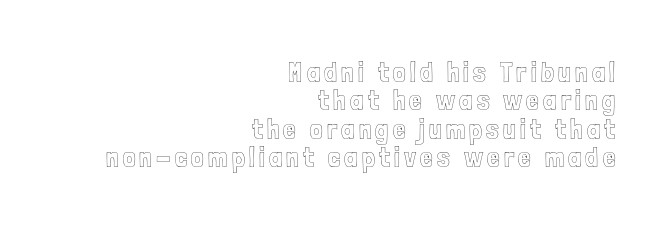
{"italic": "no", "width": "condensed", "x_height": "medium", "monospaced": "no", "underline": "no", "align": "right", "line_spacing": "tight", "line_spacing_ratio": 1.01, "glyph_px": 28}
